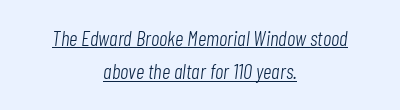
{"italic": "yes", "lean": "right", "slant_degrees": 7, "bold": "no", "underline": "yes", "align": "center", "line_spacing": "normal", "line_spacing_ratio": 1.59, "letter_spacing": "normal", "letter_spacing_em": 0.0, "glyph_px": 21}
